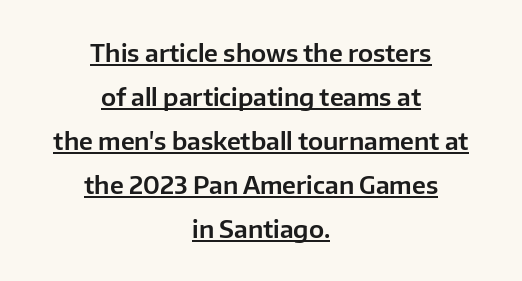
Centered paragraph, ragged on both sides. What decoration does the sample have? An underline. This sample uses an upright cut, with every glyph sitting square on the baseline. Observe the ordinary spacing: letters are neighbours, not strangers.
